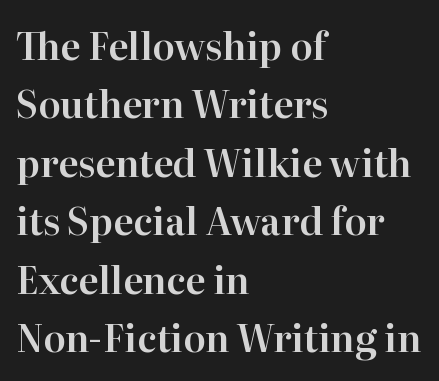
The image shows 37 px serif type, upright; set left-aligned, normal line spacing (1.58x), normal letter spacing, not underlined; high stroke contrast and a medium x-height.
